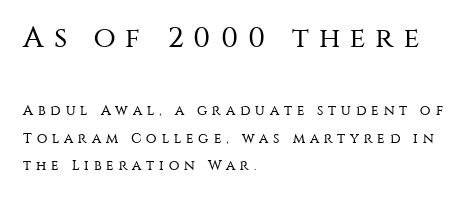
The image shows 29 px regular-weight sans-serif type, upright; set left-aligned, loose line spacing (1.97x), unusually wide letter spacing (+0.34 em), not underlined; the first (top) block is 2.07x larger; medium stroke contrast and a large x-height.
